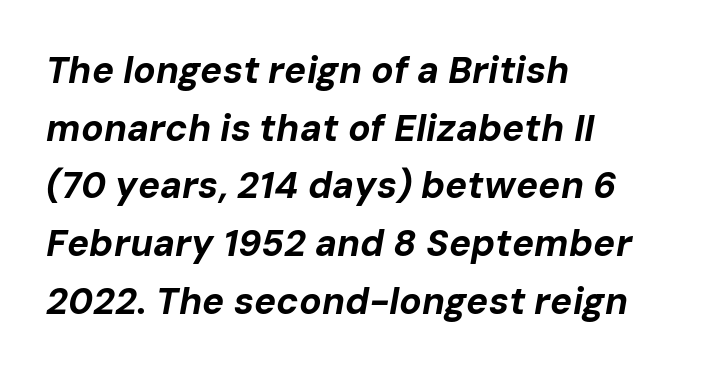
{"italic": "yes", "lean": "right", "slant_degrees": 10, "bold": "yes", "weight": "bold", "width": "normal", "stroke_contrast": "low", "x_height": "medium", "monospaced": "no", "underline": "no", "align": "left", "line_spacing": "normal", "line_spacing_ratio": 1.56, "letter_spacing": "normal", "letter_spacing_em": 0.0, "glyph_px": 37}
